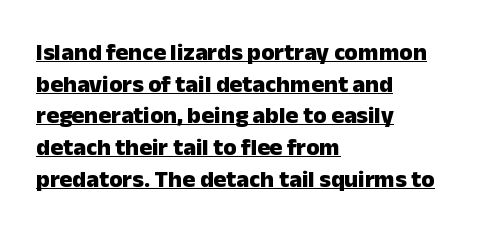
{"italic": "no", "bold": "yes", "underline": "yes", "align": "left", "line_spacing": "normal", "line_spacing_ratio": 1.32, "letter_spacing": "normal", "letter_spacing_em": 0.0, "glyph_px": 24}
